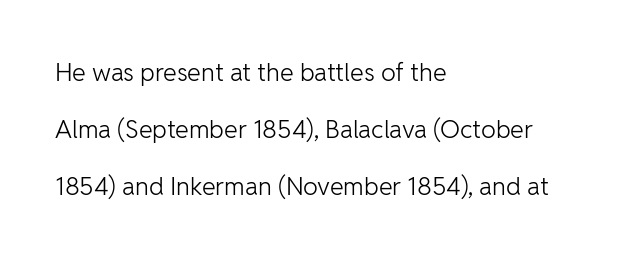
Q: Is the text bold? A: No.
Q: Is the text italic (slanted)? A: No, it is upright.
Q: Is the text underlined? A: No.
Q: How is the paragraph aligned? A: Left-aligned.
Q: Is the spacing between letters normal or unusually wide? A: Normal.
Q: Is the spacing between lines tight, normal or loose? A: Loose.
